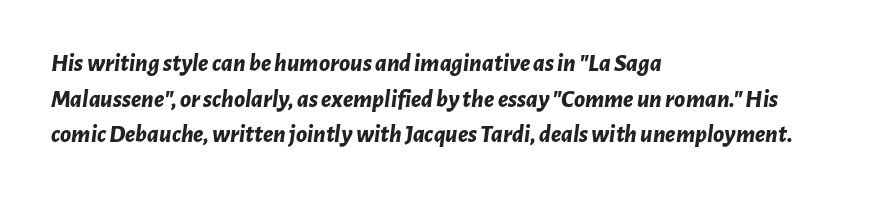
Q: Is the text bold? A: Yes.
Q: Is the text italic (slanted)? A: Yes, it leans right by about 7 degrees.
Q: Is the text underlined? A: No.
Q: How is the paragraph aligned? A: Left-aligned.
Q: Is the spacing between letters normal or unusually wide? A: Normal.
Q: Is the spacing between lines tight, normal or loose? A: Normal.
